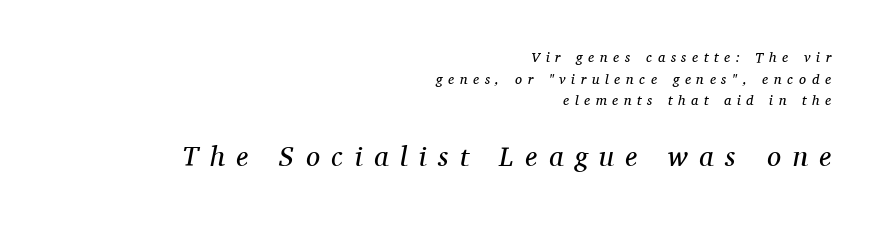
{"serif": "yes", "italic": "yes", "lean": "right", "slant_degrees": 11, "bold": "no", "weight": "regular", "width": "normal", "stroke_contrast": "medium", "x_height": "medium", "monospaced": "no", "underline": "no", "align": "right", "line_spacing": "normal", "line_spacing_ratio": 1.54, "letter_spacing": "wide", "letter_spacing_em": 0.41, "larger_block": "second", "size_ratio": 2.0, "glyph_px": 28}
